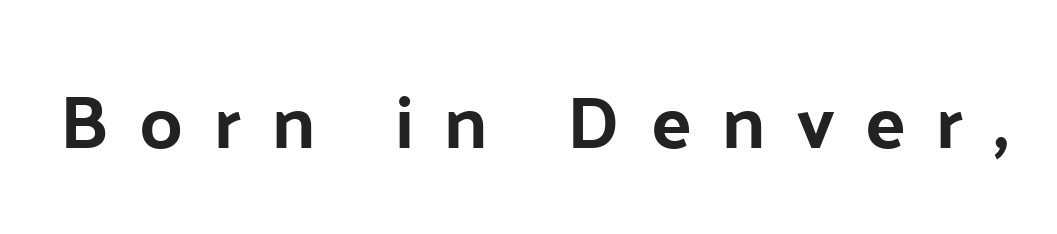
{"serif": "no", "italic": "no", "bold": "yes", "weight": "bold", "width": "normal", "stroke_contrast": "low", "x_height": "medium", "monospaced": "no", "underline": "no", "letter_spacing": "wide", "letter_spacing_em": 0.41, "glyph_px": 75}
